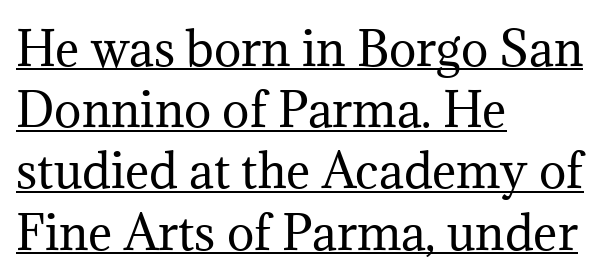
One glance says typical: line gaps are just what's usual. Each line starts at the same left margin while the right side varies. These lines keep a tight, regular rhythm from letter to letter. Do the characters align in a grid? No, the font is proportional. These characters rest on top of a visible drawn line.
